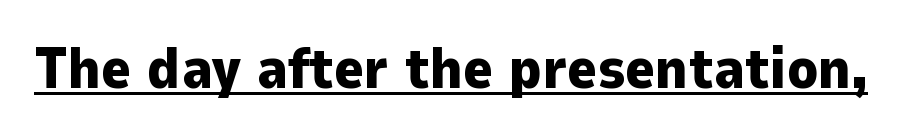
Q: Is the text bold? A: Yes.
Q: Is the text italic (slanted)? A: No, it is upright.
Q: Is the typeface a serif or a sans-serif typeface? A: Sans-serif.
Q: Is the text underlined? A: Yes.
Q: Is the spacing between letters normal or unusually wide? A: Normal.
Q: Width (condensed, normal, or wide)? A: Normal.
Q: Stroke contrast? A: Low.
Q: x-height? A: Medium.
Q: Monospaced? A: No.
